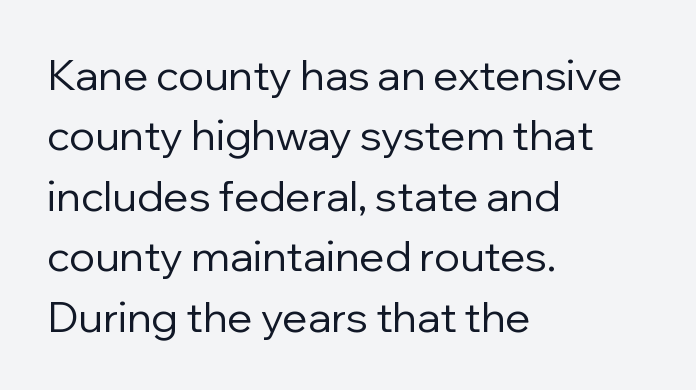
Q: Is the text bold? A: No.
Q: Is the text italic (slanted)? A: No, it is upright.
Q: Is the typeface a serif or a sans-serif typeface? A: Sans-serif.
Q: Is the text underlined? A: No.
Q: How is the paragraph aligned? A: Left-aligned.
Q: Is the spacing between letters normal or unusually wide? A: Normal.
Q: Is the spacing between lines tight, normal or loose? A: Normal.
Q: Width (condensed, normal, or wide)? A: Normal.
Q: Stroke contrast? A: Low.
Q: x-height? A: Medium.
Q: Monospaced? A: No.
